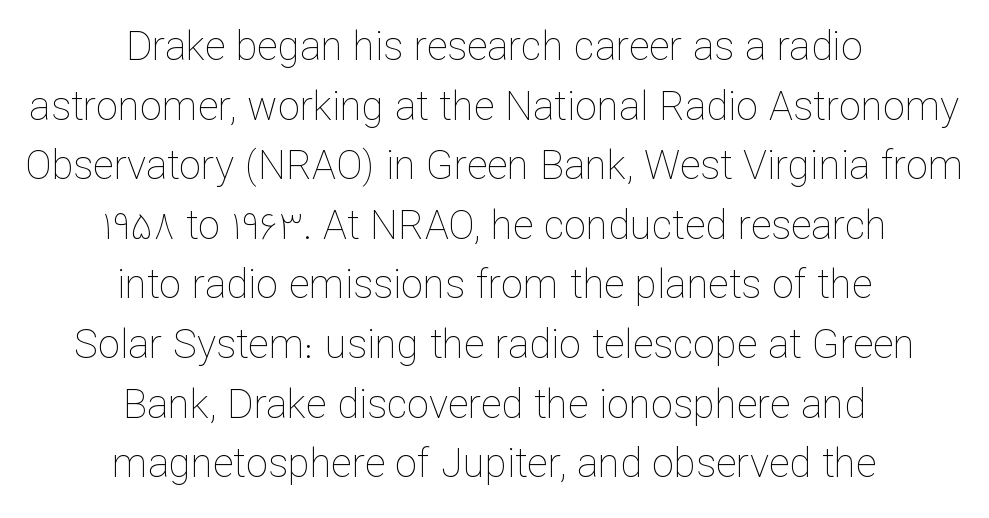
{"italic": "no", "bold": "no", "weight": "thin", "width": "normal", "stroke_contrast": "low", "x_height": "medium", "monospaced": "no", "underline": "no", "align": "center", "line_spacing": "normal", "line_spacing_ratio": 1.49, "letter_spacing": "normal", "letter_spacing_em": 0.0, "glyph_px": 40}
